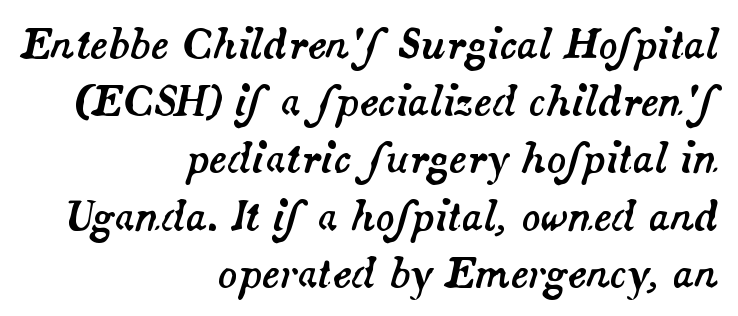
{"italic": "yes", "lean": "right", "slant_degrees": 14, "width": "normal", "stroke_contrast": "medium", "x_height": "small", "monospaced": "no", "underline": "no", "align": "right", "line_spacing": "normal", "line_spacing_ratio": 1.43, "letter_spacing": "normal", "letter_spacing_em": 0.0, "glyph_px": 40}
